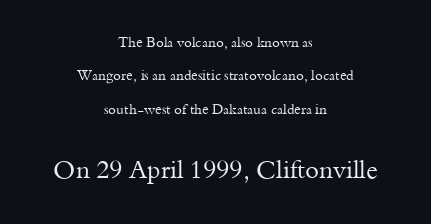
Q: Is the text bold? A: No.
Q: Is the text italic (slanted)? A: No, it is upright.
Q: Is the text underlined? A: No.
Q: How is the paragraph aligned? A: Centered.
Q: Is the spacing between letters normal or unusually wide? A: Normal.
Q: Is the spacing between lines tight, normal or loose? A: Loose.
Q: Which block of text is set in a larger size, the first (top) or the second (bottom)? A: The second (bottom) one.
